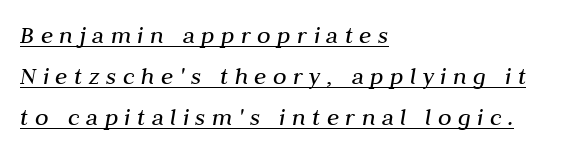
{"italic": "yes", "lean": "right", "slant_degrees": 10, "bold": "no", "underline": "yes", "align": "left", "line_spacing": "normal", "line_spacing_ratio": 1.64, "letter_spacing": "wide", "letter_spacing_em": 0.26, "glyph_px": 25}
